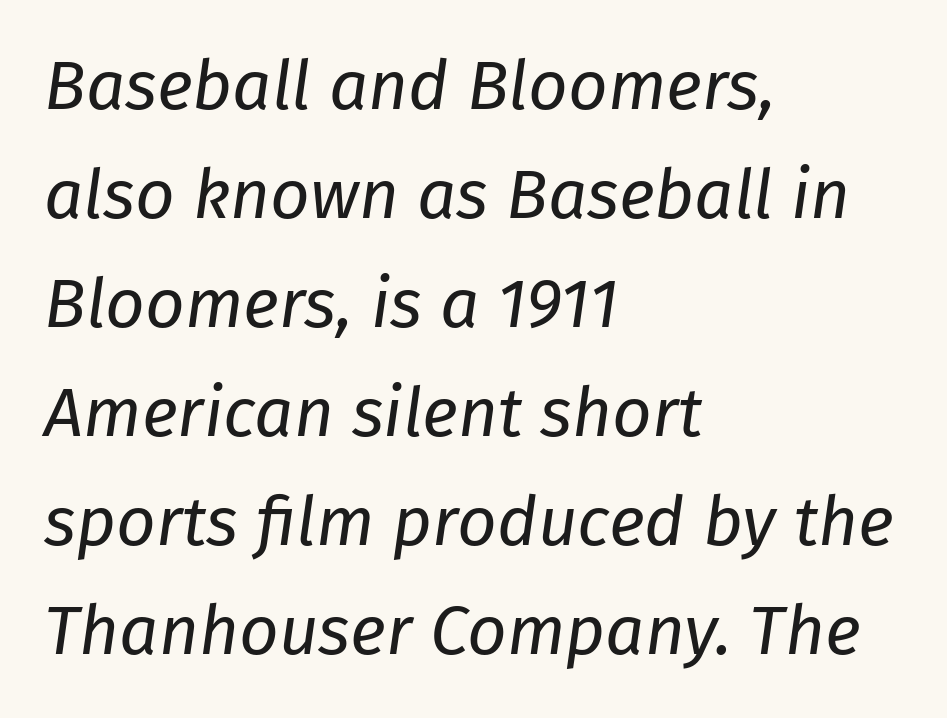
Q: Is the text bold? A: No.
Q: Is the text italic (slanted)? A: Yes, it leans right by about 8 degrees.
Q: Is the text underlined? A: No.
Q: How is the paragraph aligned? A: Left-aligned.
Q: Is the spacing between letters normal or unusually wide? A: Normal.
Q: Is the spacing between lines tight, normal or loose? A: Normal.
Q: Width (condensed, normal, or wide)? A: Normal.
Q: Stroke contrast? A: Low.
Q: x-height? A: Medium.
Q: Monospaced? A: No.
